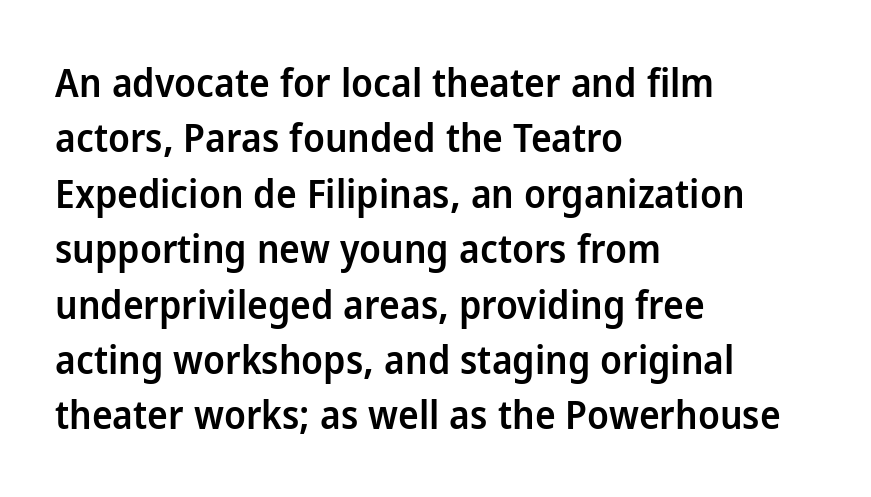
Q: Is the text bold? A: Semi-bold.
Q: Is the text italic (slanted)? A: No, it is upright.
Q: Is the typeface a serif or a sans-serif typeface? A: Sans-serif.
Q: Is the text underlined? A: No.
Q: How is the paragraph aligned? A: Left-aligned.
Q: Is the spacing between letters normal or unusually wide? A: Normal.
Q: Is the spacing between lines tight, normal or loose? A: Normal.
Q: Width (condensed, normal, or wide)? A: Normal.
Q: Stroke contrast? A: Low.
Q: x-height? A: Medium.
Q: Monospaced? A: No.
